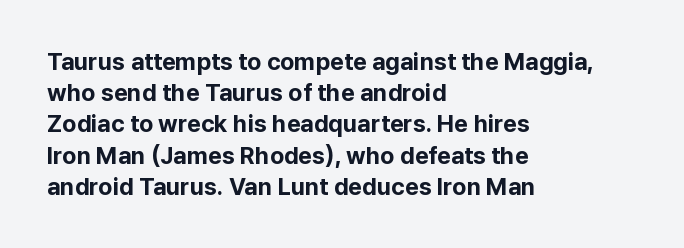
Q: Is the text bold? A: Yes.
Q: Is the text italic (slanted)? A: No, it is upright.
Q: Is the text underlined? A: No.
Q: How is the paragraph aligned? A: Left-aligned.
Q: Is the spacing between letters normal or unusually wide? A: Normal.
Q: Is the spacing between lines tight, normal or loose? A: Normal.
